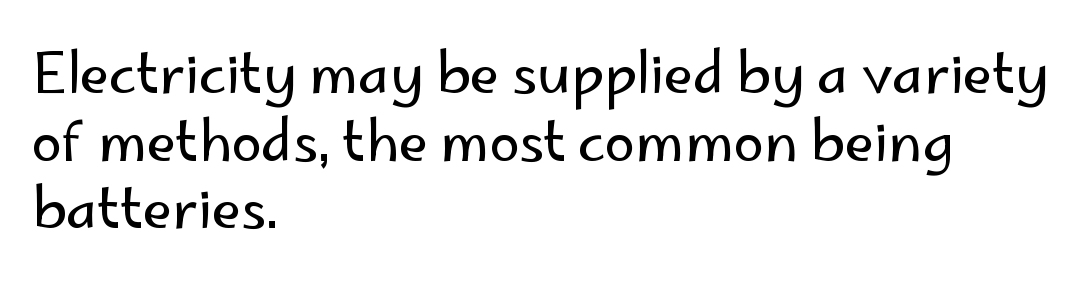
Q: Is the text bold? A: No.
Q: Is the text italic (slanted)? A: No, it is upright.
Q: Is the typeface a serif or a sans-serif typeface? A: Sans-serif.
Q: Is the text underlined? A: No.
Q: How is the paragraph aligned? A: Left-aligned.
Q: Is the spacing between letters normal or unusually wide? A: Normal.
Q: Width (condensed, normal, or wide)? A: Normal.
Q: Stroke contrast? A: Low.
Q: x-height? A: Small.
Q: Monospaced? A: No.
